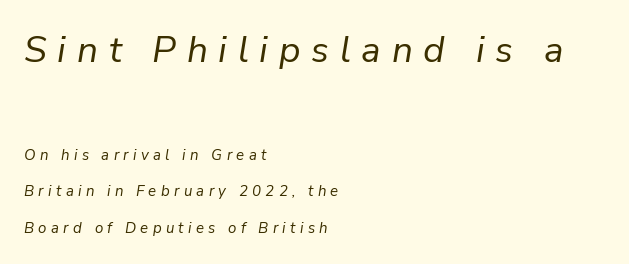
{"italic": "yes", "lean": "right", "slant_degrees": 9, "bold": "no", "weight": "regular", "width": "normal", "stroke_contrast": "low", "x_height": "medium", "monospaced": "no", "underline": "no", "align": "left", "line_spacing": "loose", "line_spacing_ratio": 2.44, "letter_spacing": "wide", "letter_spacing_em": 0.29, "larger_block": "first", "size_ratio": 2.47, "glyph_px": 37}
